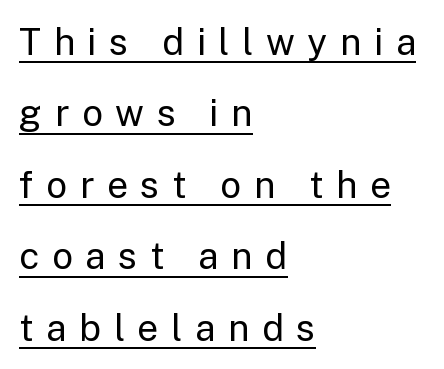
Q: Is the text bold? A: No.
Q: Is the text italic (slanted)? A: No, it is upright.
Q: Is the typeface a serif or a sans-serif typeface? A: Sans-serif.
Q: Is the text underlined? A: Yes.
Q: How is the paragraph aligned? A: Left-aligned.
Q: Is the spacing between letters normal or unusually wide? A: Unusually wide.
Q: Is the spacing between lines tight, normal or loose? A: Loose.
Q: Width (condensed, normal, or wide)? A: Normal.
Q: Stroke contrast? A: Low.
Q: x-height? A: Medium.
Q: Monospaced? A: No.
